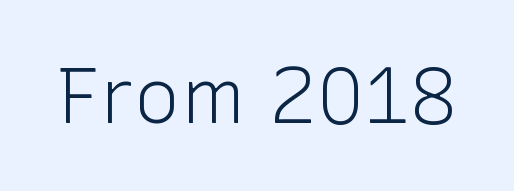
{"serif": "no", "italic": "no", "bold": "no", "weight": "light", "width": "normal", "stroke_contrast": "low", "x_height": "medium", "monospaced": "no", "underline": "no", "letter_spacing": "normal", "letter_spacing_em": 0.0, "glyph_px": 78}
